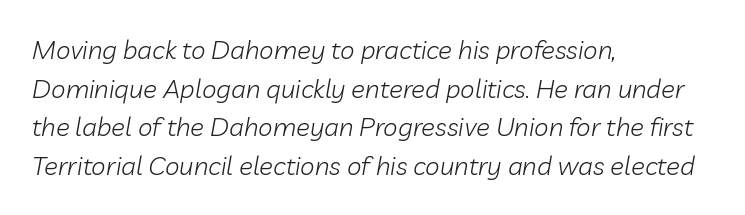
The image shows 26 px text type, italic (leaning right); set left-aligned, normal line spacing (1.49x), normal letter spacing, not underlined.
